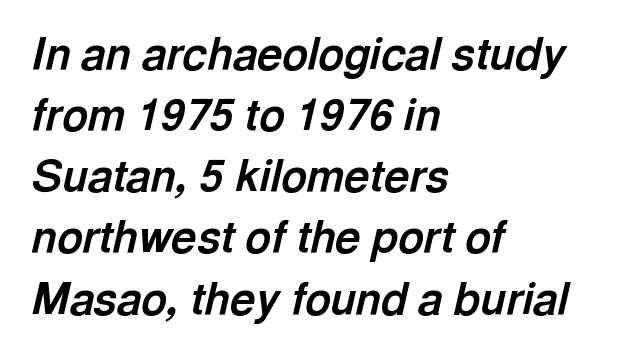
The image shows 44 px bold type, italic (leaning right); set left-aligned, normal line spacing (1.39x), normal letter spacing, not underlined; a medium x-height.
